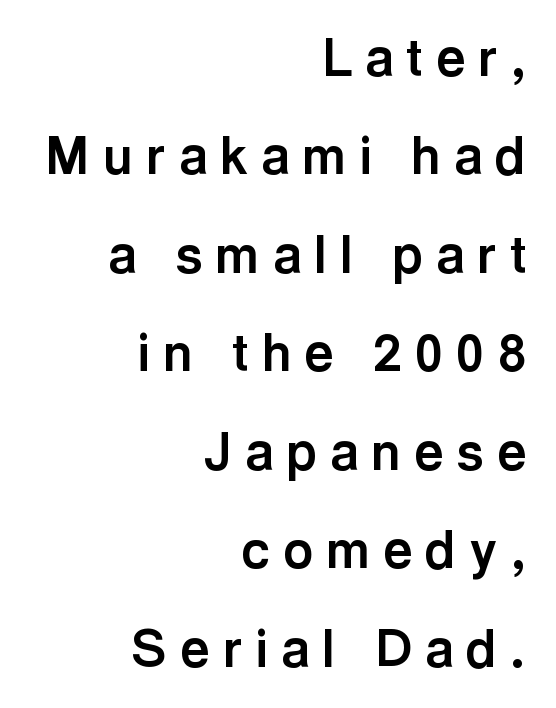
{"serif": "no", "italic": "no", "bold": "yes", "weight": "bold", "width": "normal", "x_height": "medium", "monospaced": "no", "underline": "no", "align": "right", "line_spacing": "loose", "line_spacing_ratio": 1.93, "letter_spacing": "wide", "letter_spacing_em": 0.26, "glyph_px": 51}
